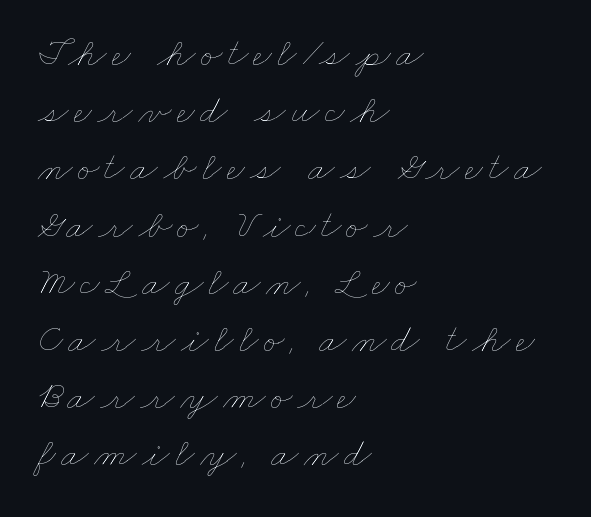
Has an underline been added? It has not. Horizontally, the lines are justified to the leading edge only. Leading matches the norm, producing a regular column. Counters stay open thanks to moderate or lighter strokes. The rendering uses natural spacing where letterforms have individual widths.
